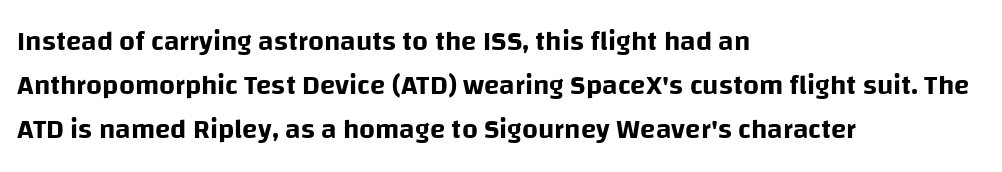
These lines keep a tight, regular rhythm from letter to letter. Observe the absence of serifs on each vertical stroke in this sample. The words here are not underlined. Do the characters align in a grid? No, the font is proportional. Line spacing here is normal.
